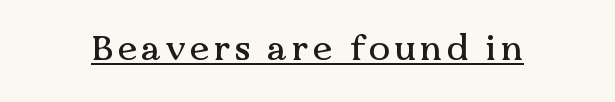
Q: Is the text italic (slanted)? A: No, it is upright.
Q: Is the typeface a serif or a sans-serif typeface? A: Serif.
Q: Is the text underlined? A: Yes.
Q: Width (condensed, normal, or wide)? A: Normal.
Q: Stroke contrast? A: Medium.
Q: x-height? A: Medium.
Q: Monospaced? A: No.
